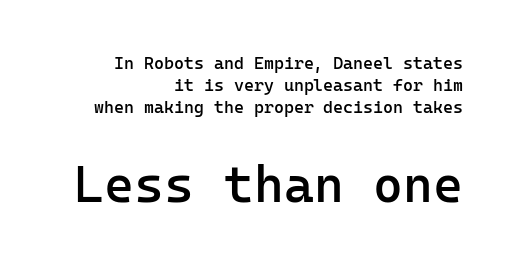
{"serif": "no", "italic": "no", "bold": "semi", "weight": "semibold", "width": "normal", "stroke_contrast": "low", "x_height": "medium", "monospaced": "yes", "underline": "no", "align": "right", "line_spacing": "normal", "line_spacing_ratio": 1.29, "letter_spacing": "normal", "letter_spacing_em": 0.0, "larger_block": "second", "size_ratio": 3.0, "glyph_px": 51}
